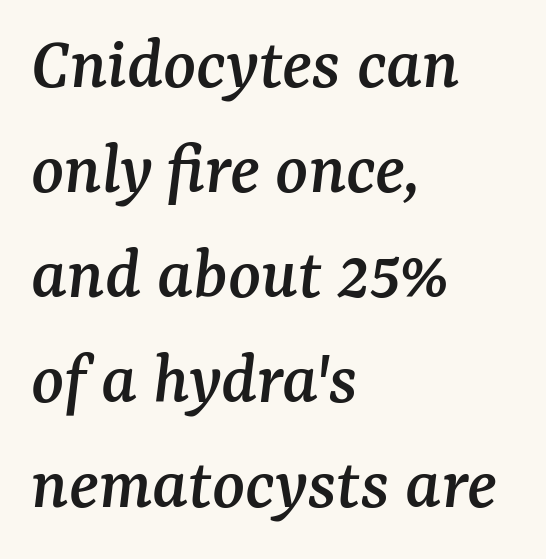
Q: Is the text italic (slanted)? A: Yes, it leans right by about 7 degrees.
Q: Is the typeface a serif or a sans-serif typeface? A: Serif.
Q: Is the text underlined? A: No.
Q: How is the paragraph aligned? A: Left-aligned.
Q: Is the spacing between letters normal or unusually wide? A: Normal.
Q: Is the spacing between lines tight, normal or loose? A: Normal.
Q: Width (condensed, normal, or wide)? A: Normal.
Q: Stroke contrast? A: Medium.
Q: x-height? A: Medium.
Q: Monospaced? A: No.
